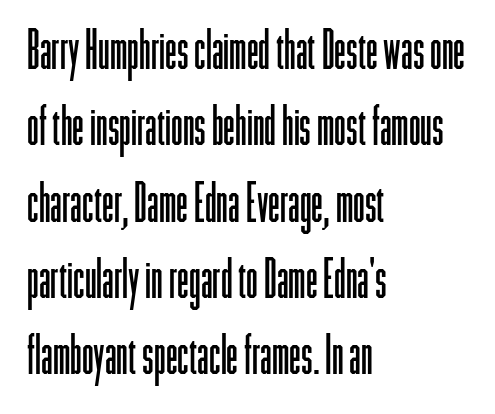
Any mark beneath the type? The region is blank. Vertically, the passage feels balanced, rows spaced as you'd expect. Character widths vary here, with narrow letters taking less room than wide ones. These lines were composed using upright roman letters. Weight: regular or lighter. Casual observation: everything's shoved over to the left.
